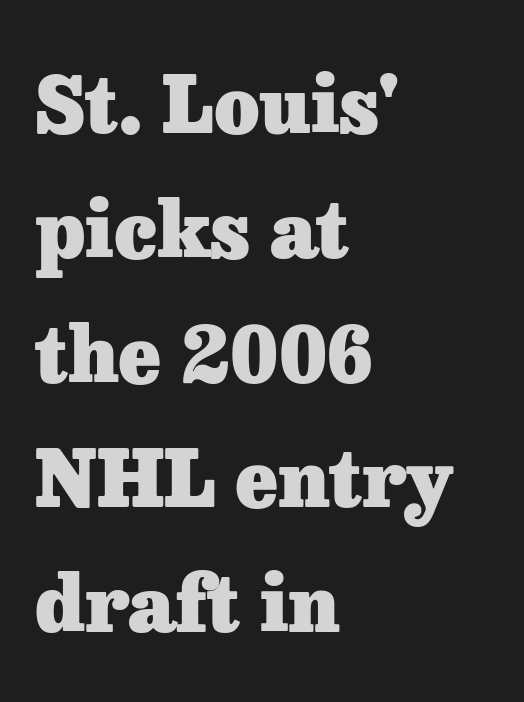
The image shows 78 px heavy serif type, upright; set left-aligned, normal line spacing (1.6x), normal letter spacing, not underlined; low stroke contrast and a medium x-height.
